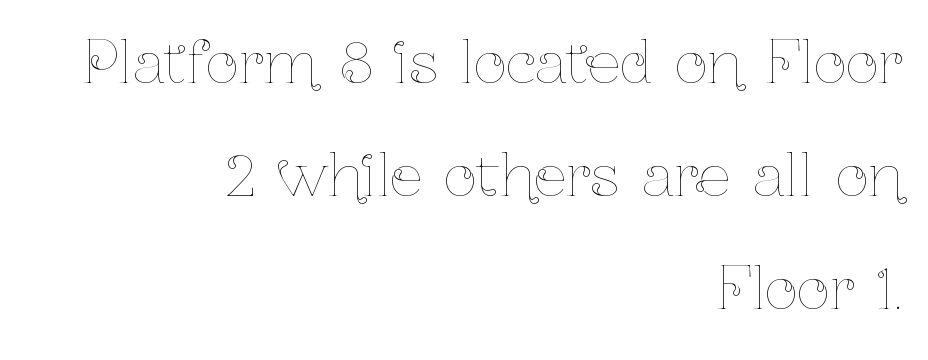
Q: Is the text bold? A: No.
Q: Is the text italic (slanted)? A: No, it is upright.
Q: Is the text underlined? A: No.
Q: How is the paragraph aligned? A: Right-aligned.
Q: Is the spacing between letters normal or unusually wide? A: Normal.
Q: Is the spacing between lines tight, normal or loose? A: Loose.
Q: Width (condensed, normal, or wide)? A: Condensed.
Q: Stroke contrast? A: Low.
Q: x-height? A: Medium.
Q: Monospaced? A: No.
